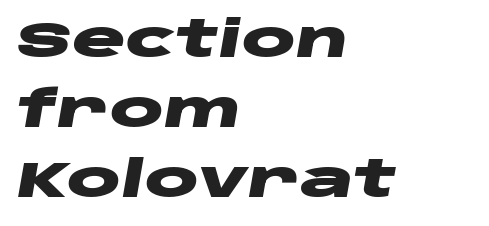
Anything drawn beneath the words? Only blank space. Italic? Definitely — the glyphs are oblique. The tracking reads as untouched default to a designer's eye. The letters advance in unequal steps, a hallmark of proportional type.
